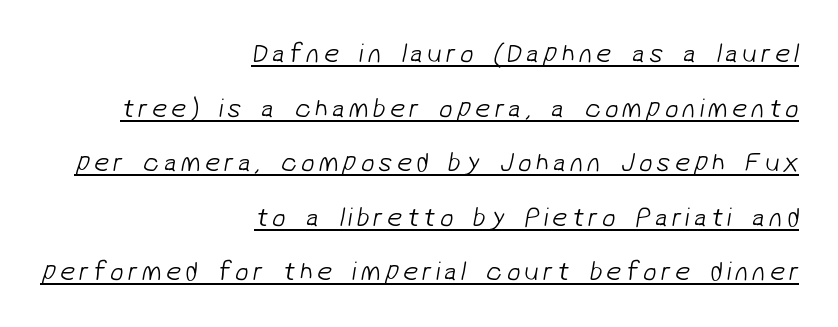
Heft: none added — not bold. Alignment: flush right. Descenders here cross a horizontal rule under the line. This sample trades compactness for vertical openness between lines.
